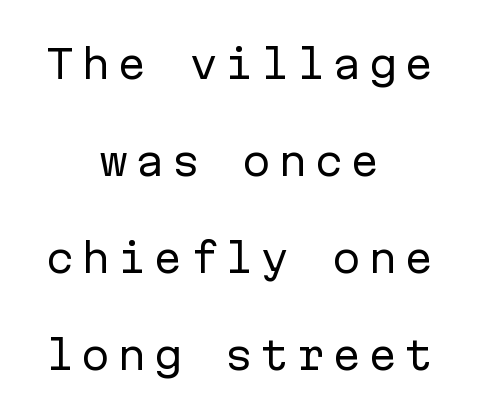
Q: Is the text bold? A: No.
Q: Is the text italic (slanted)? A: No, it is upright.
Q: Is the typeface a serif or a sans-serif typeface? A: Sans-serif.
Q: Is the text underlined? A: No.
Q: How is the paragraph aligned? A: Centered.
Q: Is the spacing between lines tight, normal or loose? A: Loose.
Q: Width (condensed, normal, or wide)? A: Normal.
Q: Stroke contrast? A: Low.
Q: x-height? A: Medium.
Q: Monospaced? A: Yes.
